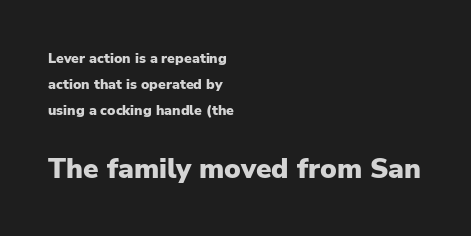
{"serif": "no", "italic": "no", "bold": "yes", "weight": "heavy", "width": "normal", "stroke_contrast": "low", "x_height": "medium", "monospaced": "no", "underline": "no", "align": "left", "line_spacing_ratio": 1.86, "letter_spacing": "normal", "letter_spacing_em": 0.0, "larger_block": "second", "size_ratio": 2.0, "glyph_px": 28}
